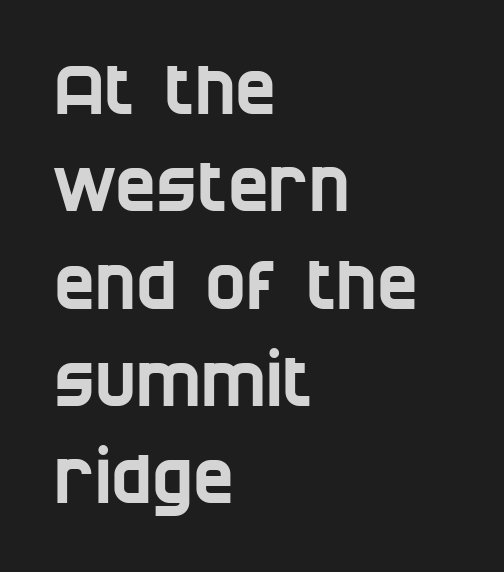
Q: Is the typeface a serif or a sans-serif typeface? A: Sans-serif.
Q: Is the text underlined? A: No.
Q: How is the paragraph aligned? A: Left-aligned.
Q: Is the spacing between letters normal or unusually wide? A: Normal.
Q: Is the spacing between lines tight, normal or loose? A: Normal.
Q: Width (condensed, normal, or wide)? A: Condensed.
Q: Stroke contrast? A: Low.
Q: x-height? A: Large.
Q: Monospaced? A: No.
